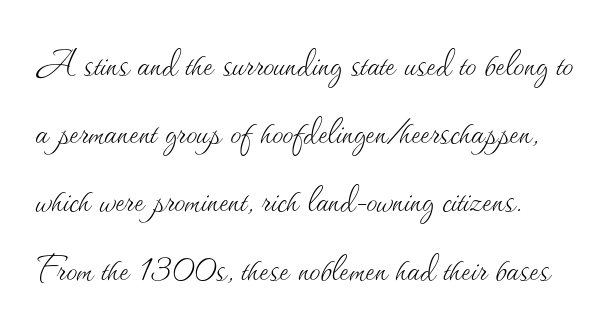
Line beginnings align vertically; line endings do not. The characters are drawn with everyday or finer stroke widths. This sample has the flowing, uneven cadence of proportional lettering. Check the space under the baseline: it is left empty.
